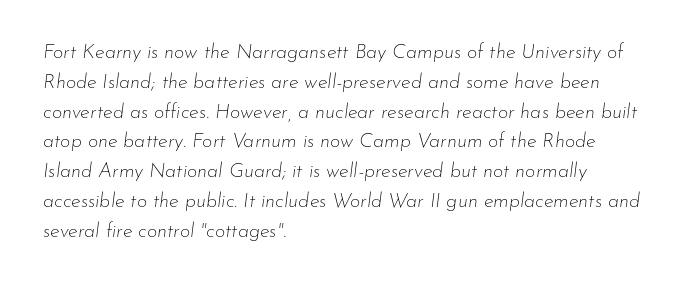
Q: Is the text bold? A: No.
Q: Is the text italic (slanted)? A: Yes, it leans right by about 7 degrees.
Q: Is the text underlined? A: No.
Q: How is the paragraph aligned? A: Left-aligned.
Q: Is the spacing between letters normal or unusually wide? A: Normal.
Q: Is the spacing between lines tight, normal or loose? A: Normal.
